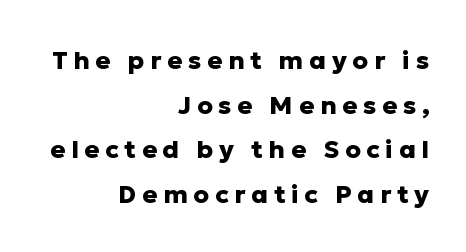
Q: Is the text bold? A: Yes.
Q: Is the text italic (slanted)? A: No, it is upright.
Q: Is the text underlined? A: No.
Q: How is the paragraph aligned? A: Right-aligned.
Q: Is the spacing between letters normal or unusually wide? A: Unusually wide.
